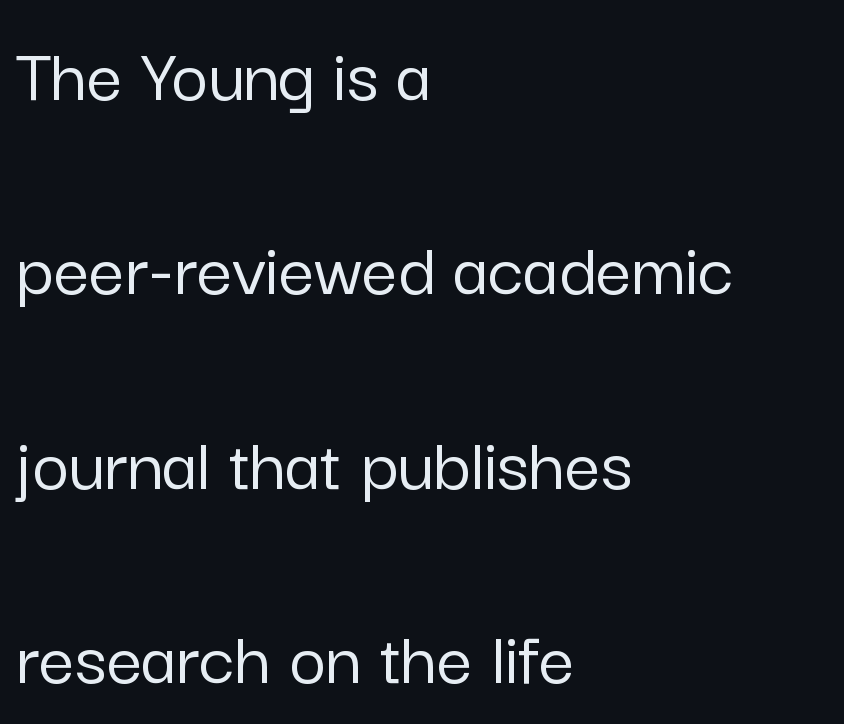
No extra tracking has been applied to these lines. You could not count columns in this text — the font is proportionally spaced. Vertical strokes here are truly vertical. Reading down the block, your eye returns to a fixed left position each line. Type without underlining. Summary of vertical rhythm: relaxed, with wide interline spacing.
